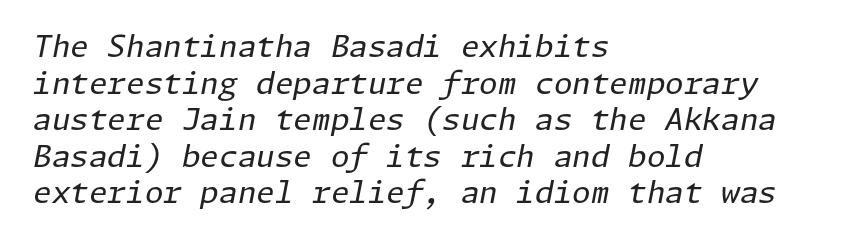
Q: Is the text bold? A: No.
Q: Is the text italic (slanted)? A: Yes, it leans right by about 11 degrees.
Q: Is the text underlined? A: No.
Q: How is the paragraph aligned? A: Left-aligned.
Q: Is the spacing between letters normal or unusually wide? A: Normal.
Q: Width (condensed, normal, or wide)? A: Normal.
Q: Stroke contrast? A: Low.
Q: x-height? A: Medium.
